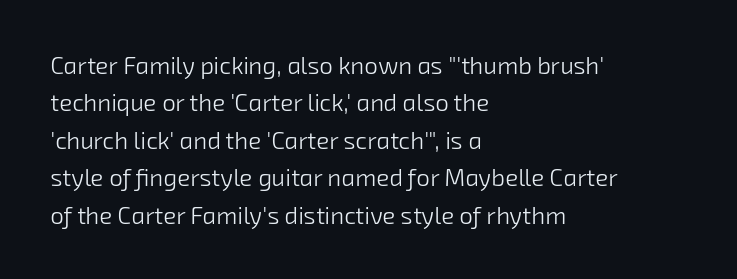
{"bold": "no", "underline": "no", "align": "left", "line_spacing": "normal", "line_spacing_ratio": 1.56, "letter_spacing": "normal", "letter_spacing_em": 0.0, "glyph_px": 24}
